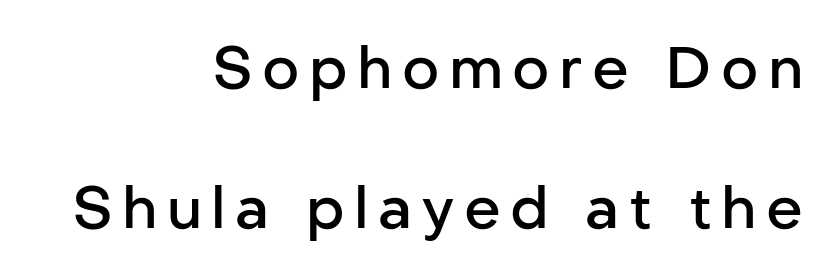
Q: Is the text bold? A: Semi-bold.
Q: Is the text italic (slanted)? A: No, it is upright.
Q: Is the typeface a serif or a sans-serif typeface? A: Sans-serif.
Q: Is the text underlined? A: No.
Q: How is the paragraph aligned? A: Right-aligned.
Q: Is the spacing between lines tight, normal or loose? A: Loose.
Q: Width (condensed, normal, or wide)? A: Normal.
Q: Stroke contrast? A: Low.
Q: x-height? A: Medium.
Q: Monospaced? A: No.
